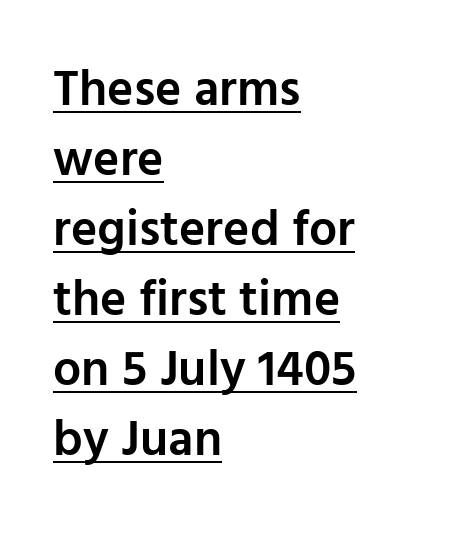
{"serif": "no", "italic": "no", "bold": "semi", "weight": "semibold", "width": "normal", "stroke_contrast": "low", "x_height": "medium", "monospaced": "no", "underline": "yes", "align": "left", "line_spacing": "normal", "line_spacing_ratio": 1.4, "letter_spacing": "normal", "letter_spacing_em": 0.0, "glyph_px": 50}
